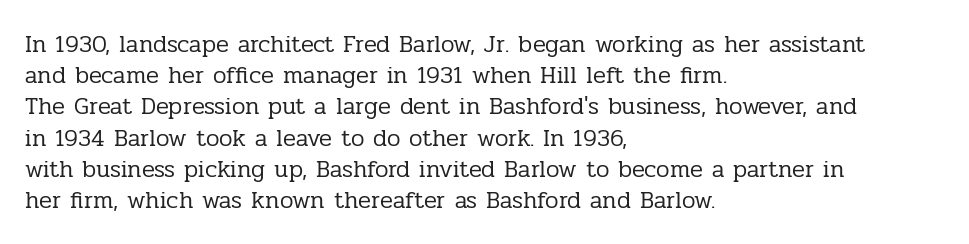
The ragged edge is on the right, which tells us the setting is flush left. The passage shown is not underscored anywhere. These lines were composed using upright roman letters. This sample uses plain, unmodified letter spacing. Reading down the column, the eye jumps a familiar distance to each next line.
